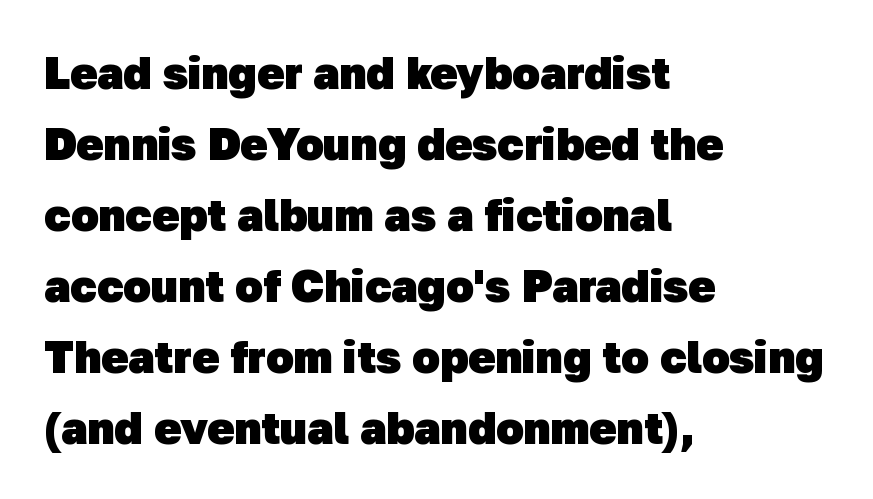
You could not count columns in this text — the font is proportionally spaced. Compared with typical body copy, the letter spacing here is the same. The designer left line spacing at the default. Every letter is thick-stroked: bold, no question.
